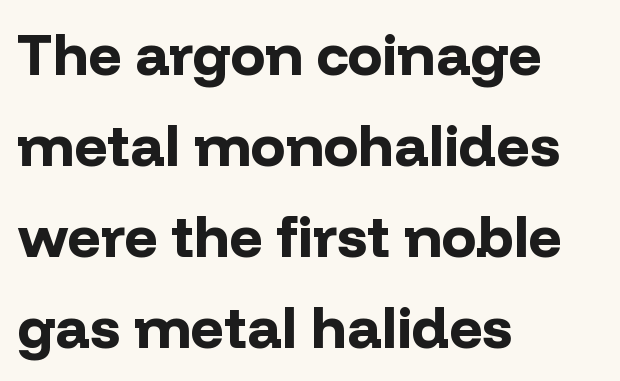
{"serif": "no", "italic": "no", "bold": "yes", "weight": "bold", "width": "normal", "stroke_contrast": "low", "x_height": "medium", "monospaced": "no", "underline": "no", "align": "left", "line_spacing": "normal", "line_spacing_ratio": 1.57, "letter_spacing": "normal", "letter_spacing_em": 0.0, "glyph_px": 58}
